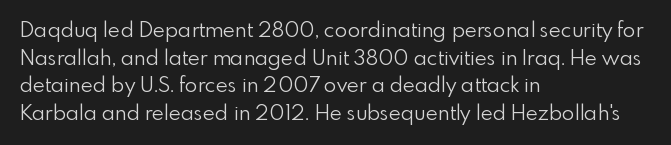
The image shows 21 px text type, upright; set left-aligned, normal line spacing (1.31x), normal letter spacing, not underlined.
